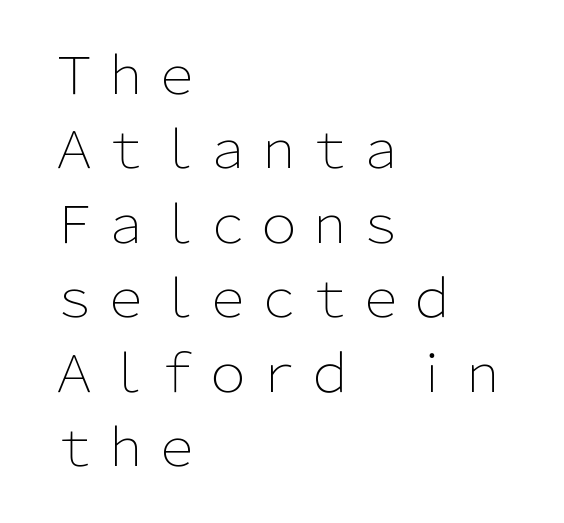
Q: Is the text bold? A: No.
Q: Is the text italic (slanted)? A: No, it is upright.
Q: Is the typeface a serif or a sans-serif typeface? A: Sans-serif.
Q: Is the text underlined? A: No.
Q: How is the paragraph aligned? A: Left-aligned.
Q: Is the spacing between letters normal or unusually wide? A: Normal.
Q: Is the spacing between lines tight, normal or loose? A: Normal.
Q: Width (condensed, normal, or wide)? A: Normal.
Q: Stroke contrast? A: Low.
Q: x-height? A: Medium.
Q: Monospaced? A: No.
